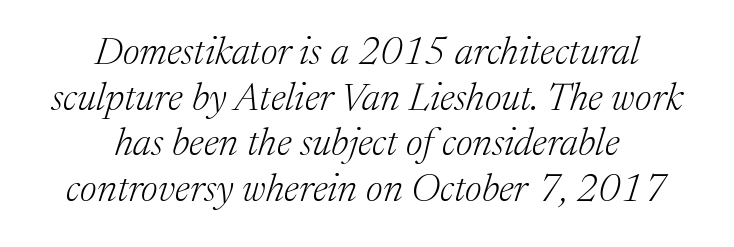
Look at the bottom of the vertical strokes: they flare into serifs here. Observe the ordinary spacing: letters are neighbours, not strangers. The face used here is proportionally spaced, like ordinary book or web type. Bare-footed words on every line.
